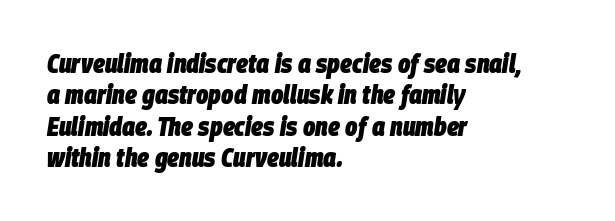
Descenders hang freely into open space. The strokes are fattened all the way to bold. Observe the ordinary spacing: letters are neighbours, not strangers. Is the block centered? No — it sits flush against the left margin. Notice how the stems are inclined rather than vertical — that's the hallmark of italics.
